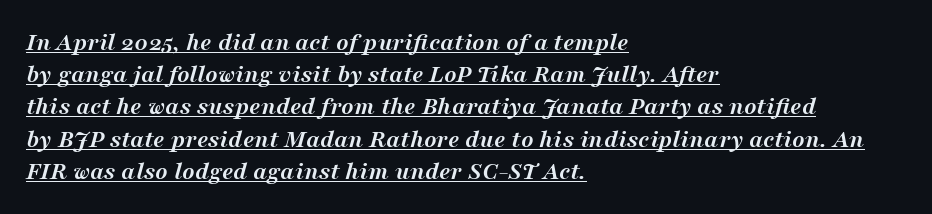
The image shows 26 px bold type, italic (leaning right); set left-aligned, line spacing 1.24x, normal letter spacing, underlined.
